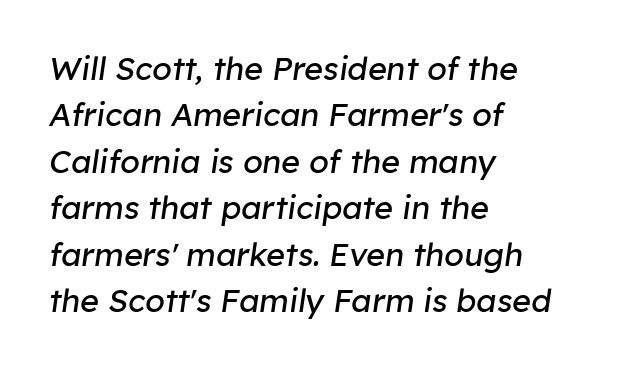
The letters sit at their default tracking, neither squeezed nor spread. Clear beneath every line of the passage. Caption: face not bold, strokes unweighted. The whole block is typeset with a tilt.
